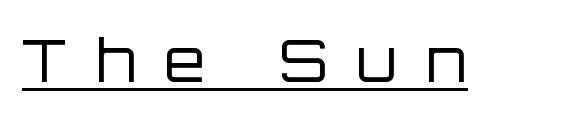
The face used here is a sans, in the tradition of grotesques and geometrics. Each word looks stretched out because of the extra space between its letters. Characters remain perfectly vertical along every line. Is this a fixed-width face? No — the glyphs have proportional, varying widths. Counters stay open thanks to moderate or lighter strokes.
